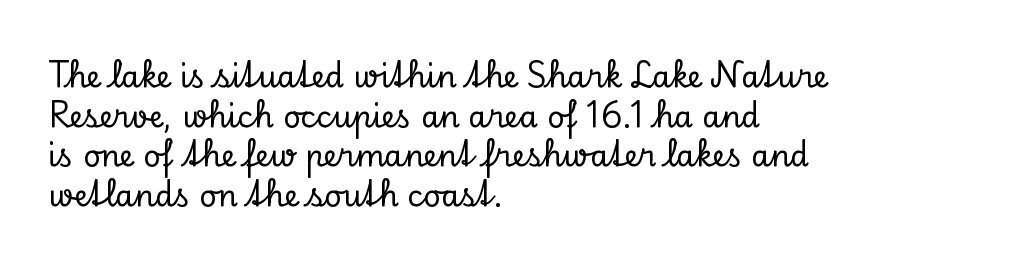
The image shows 30 px text type, upright; set left-aligned, normal line spacing (1.32x), normal letter spacing, not underlined; low stroke contrast and a small x-height.
